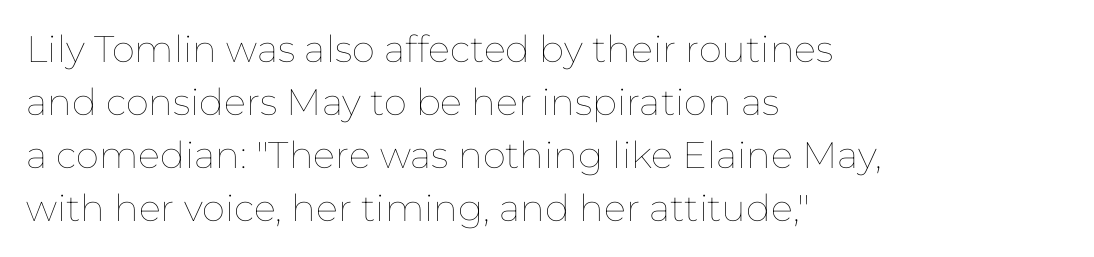
{"italic": "no", "bold": "no", "weight": "thin", "width": "normal", "stroke_contrast": "low", "x_height": "medium", "monospaced": "no", "underline": "no", "align": "left", "line_spacing": "normal", "line_spacing_ratio": 1.43, "letter_spacing": "normal", "letter_spacing_em": 0.0, "glyph_px": 37}
